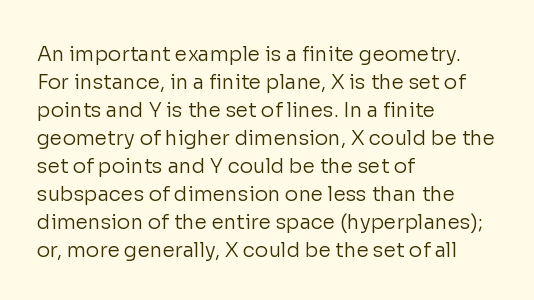
The image shows 20 px text type, upright; set left-aligned, normal line spacing (1.4x), normal letter spacing, not underlined.
